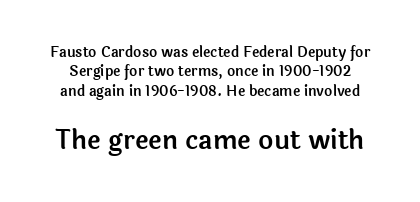
Top chunk: small. Bottom chunk: large. The designer left line spacing at the default. Clear beneath every line of the passage. Every character sits straight up, as roman type does. The line texture is even and compact thanks to regular tracking.
